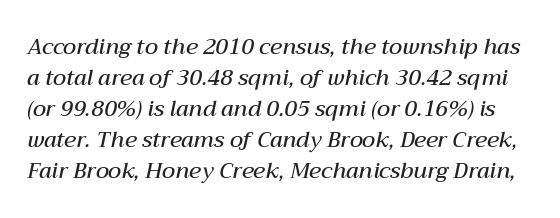
The image shows 22 px text type, italic (leaning right); set normal line spacing (1.41x), normal letter spacing, not underlined.
